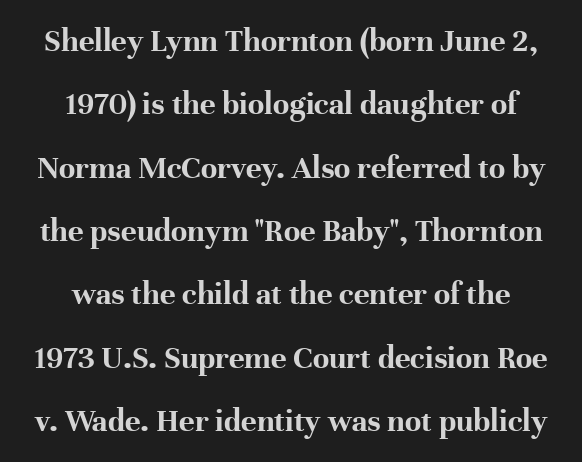
{"serif": "yes", "italic": "no", "bold": "yes", "weight": "bold", "width": "normal", "stroke_contrast": "high", "x_height": "medium", "monospaced": "no", "underline": "no", "align": "center", "line_spacing": "loose", "line_spacing_ratio": 1.92, "letter_spacing": "normal", "letter_spacing_em": 0.0, "glyph_px": 33}
